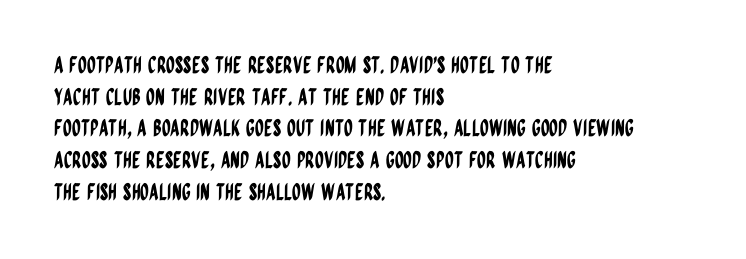
Q: Is the text italic (slanted)? A: No, it is upright.
Q: Is the text underlined? A: No.
Q: How is the paragraph aligned? A: Left-aligned.
Q: Is the spacing between letters normal or unusually wide? A: Normal.
Q: Is the spacing between lines tight, normal or loose? A: Normal.
